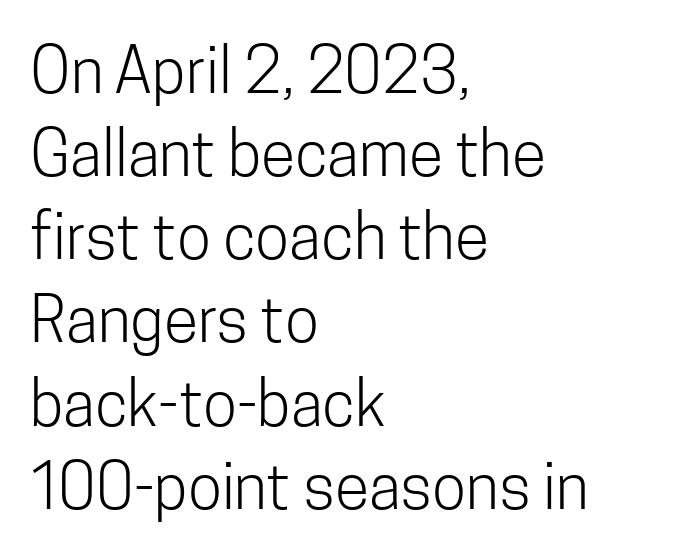
Beneath every word, the page is bare. You could not count columns in this text — the font is proportionally spaced. Line starts are locked; line ends wander. The gaps between neighbouring characters are ordinary and unremarkable. Does the type have serifs? No, each stem ends abruptly.
